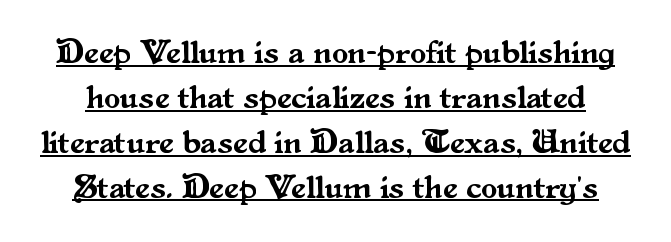
Note the varied advance widths — an 'i' is clearly narrower than an 'm'. Reading down the column, the eye jumps a familiar distance to each next line. The text was rendered using a seriffed face with decorative stroke endings. This rendering leaves character spacing at its baseline value. A rule runs beneath these lines of type.
